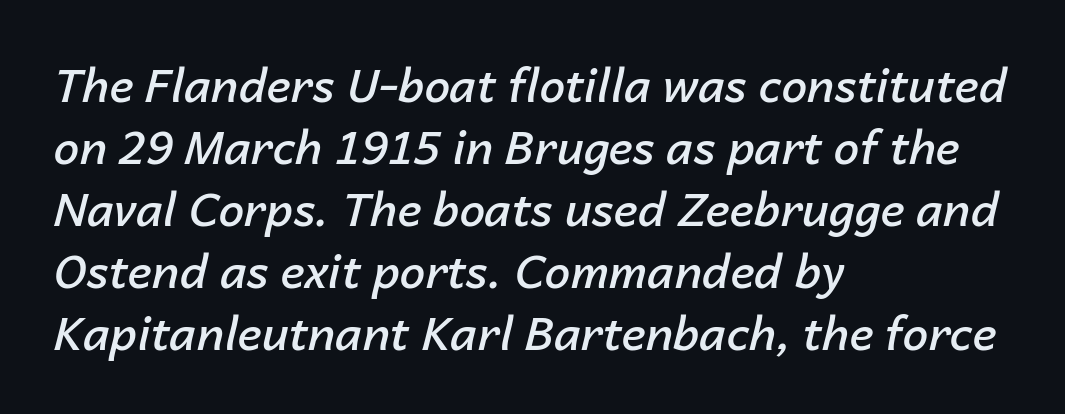
The image shows 46 px semibold type, italic (leaning right); set left-aligned, normal line spacing (1.35x), normal letter spacing, not underlined; low stroke contrast and a medium x-height.
